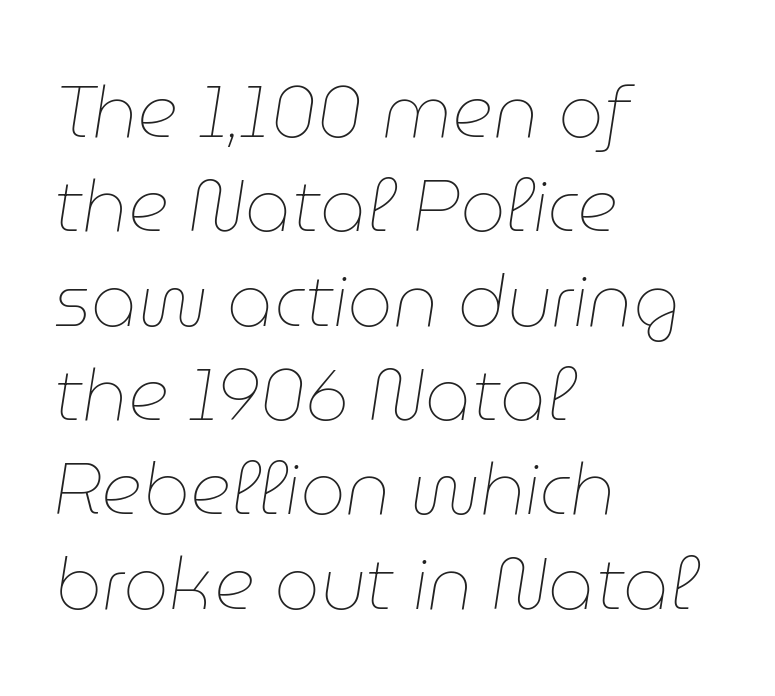
The image shows 72 px thin type, italic (leaning right); set left-aligned, normal line spacing (1.31x), normal letter spacing, not underlined; low stroke contrast and a medium x-height.
